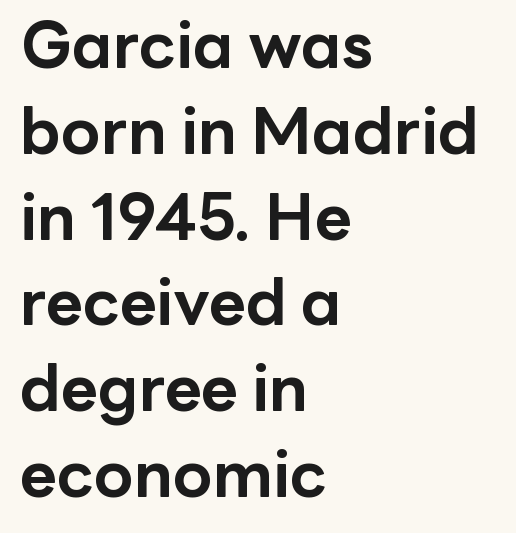
Rendered with straight, roman letterforms. The passage shown is typed in a proportional face where columns would drift. Every row of glyphs begins at an identical x-position on the left. The block of text has a typical density, with ordinary space between rows.
